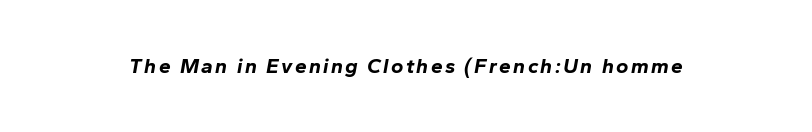
The image shows 21 px bold type, italic (leaning right); set not underlined.
